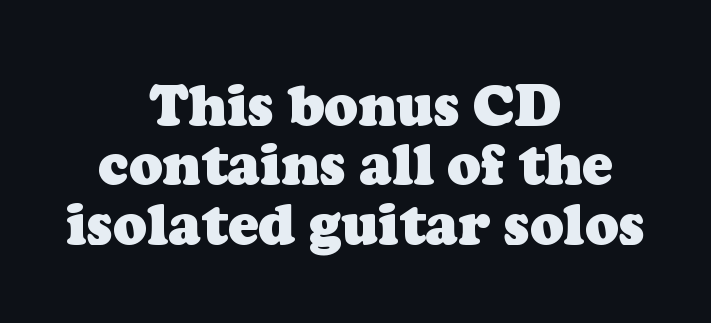
Q: Is the text bold? A: Yes.
Q: Is the typeface a serif or a sans-serif typeface? A: Serif.
Q: Is the text underlined? A: No.
Q: How is the paragraph aligned? A: Centered.
Q: Is the spacing between letters normal or unusually wide? A: Normal.
Q: Is the spacing between lines tight, normal or loose? A: Tight.
Q: Width (condensed, normal, or wide)? A: Normal.
Q: Stroke contrast? A: Low.
Q: x-height? A: Medium.
Q: Monospaced? A: No.
